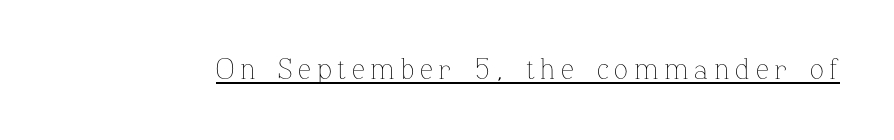
The specimen reads as upright at a glance. Tracking here is generous; glyphs stand well apart from one another. A rule runs beneath these lines of type. No letter is thick-stroked: the sample isn't bold. Proportional: the letters do not fall into vertical columns.
